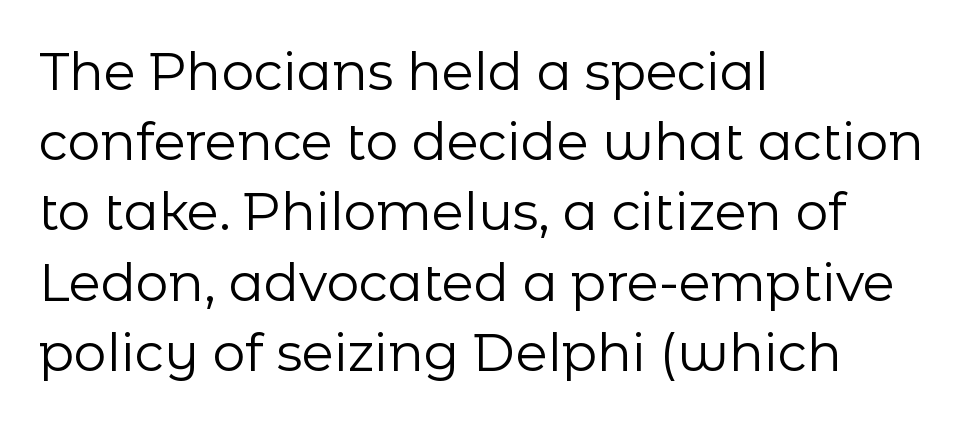
{"serif": "no", "italic": "no", "bold": "no", "weight": "regular", "width": "normal", "stroke_contrast": "low", "x_height": "medium", "monospaced": "no", "underline": "no", "align": "left", "line_spacing": "normal", "line_spacing_ratio": 1.35, "letter_spacing": "normal", "letter_spacing_em": 0.0, "glyph_px": 52}
